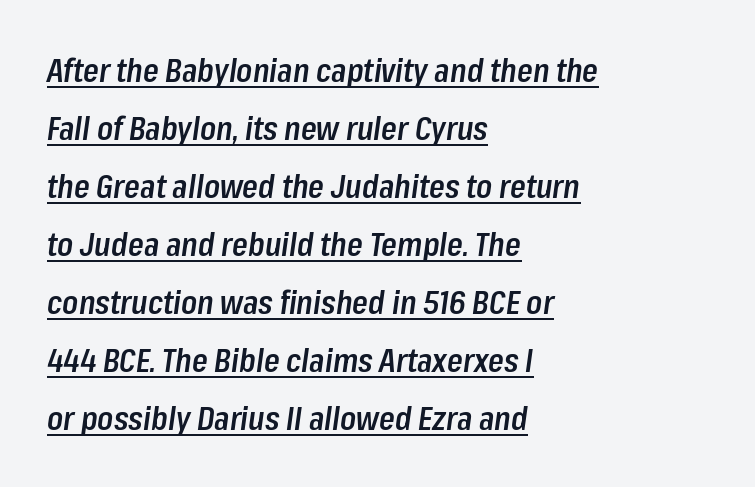
The axis of the letterforms is tilted away from vertical. Characters follow at the spacing the type designer built in. The typesetting leans somewhat heavy: a semibold. In designer terms, the underline attribute is active on this setting. These lines are set flush left with a ragged right edge.
